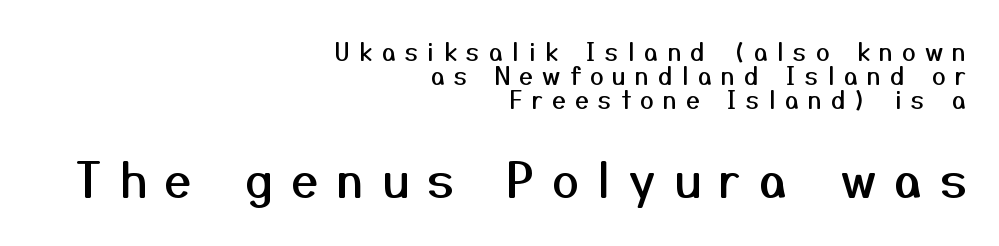
Q: Is the text italic (slanted)? A: No, it is upright.
Q: Is the typeface a serif or a sans-serif typeface? A: Sans-serif.
Q: Is the text underlined? A: No.
Q: How is the paragraph aligned? A: Right-aligned.
Q: Is the spacing between letters normal or unusually wide? A: Unusually wide.
Q: Is the spacing between lines tight, normal or loose? A: Tight.
Q: Which block of text is set in a larger size, the first (top) or the second (bottom)? A: The second (bottom) one.
Q: Width (condensed, normal, or wide)? A: Normal.
Q: Stroke contrast? A: Medium.
Q: x-height? A: Medium.
Q: Monospaced? A: No.
